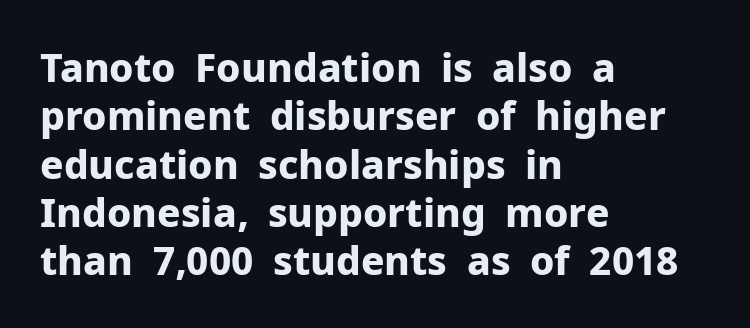
The image shows 39 px bold sans-serif type, upright; set left-aligned, line spacing 1.24x, normal letter spacing, not underlined; low stroke contrast and a medium x-height.
